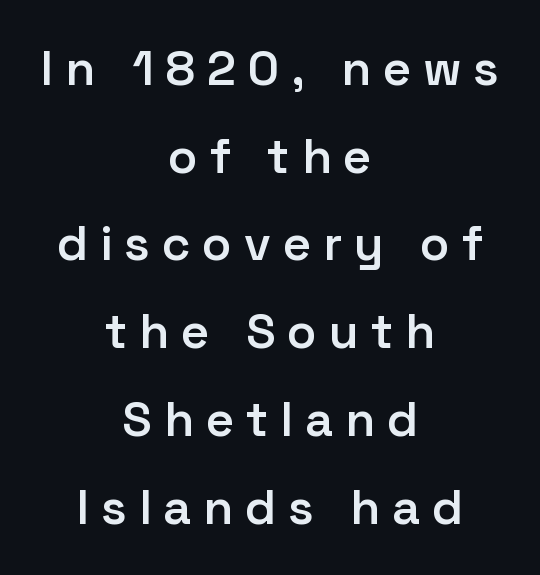
Any mark beneath the type? The region is blank. A semibold gives these letters moderate extra thickness, short of bold. Honestly, the letter spacing is so wide it's the main thing you notice. What kind of face is this? One without serifs — a sans. Is this a fixed-width face? No — the glyphs have proportional, varying widths. Ordinary non-slanted type is in use.
